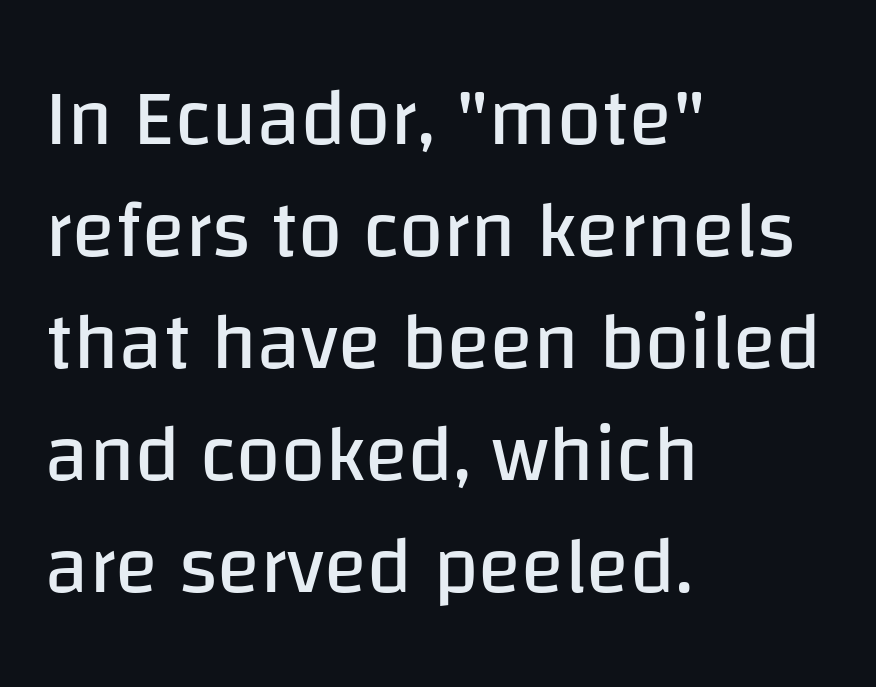
{"serif": "no", "italic": "no", "bold": "no", "weight": "regular", "width": "normal", "stroke_contrast": "low", "x_height": "large", "monospaced": "no", "underline": "no", "align": "left", "line_spacing": "normal", "line_spacing_ratio": 1.4, "letter_spacing": "normal", "letter_spacing_em": 0.0, "glyph_px": 80}
